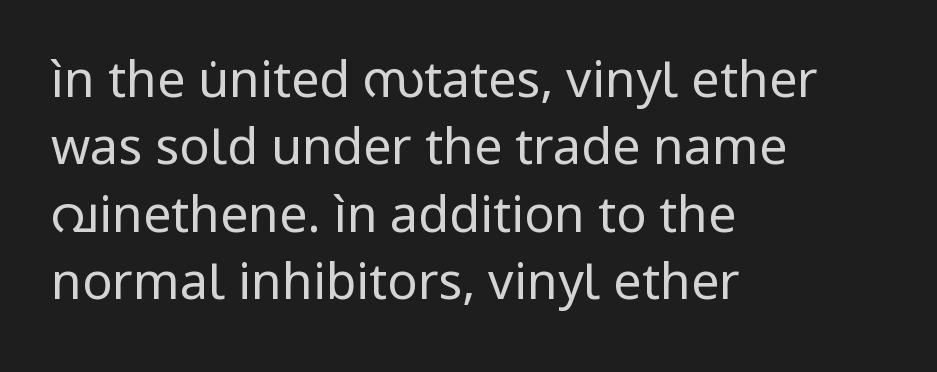
The rendering uses natural spacing where letterforms have individual widths. Heaviness? Minimal to ordinary, like unemphasized prose. Descender tails drop into unmarked territory. Nothing unusual about the tracking: characters are spaced as the font intends.
